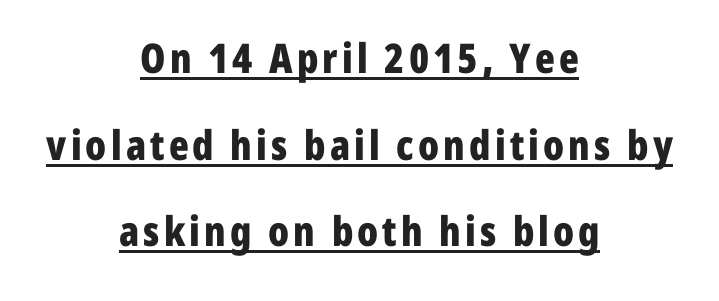
Q: Is the text bold? A: Yes.
Q: Is the text italic (slanted)? A: No, it is upright.
Q: Is the typeface a serif or a sans-serif typeface? A: Sans-serif.
Q: Is the text underlined? A: Yes.
Q: How is the paragraph aligned? A: Centered.
Q: Is the spacing between lines tight, normal or loose? A: Loose.
Q: Width (condensed, normal, or wide)? A: Condensed.
Q: Stroke contrast? A: Low.
Q: x-height? A: Medium.
Q: Monospaced? A: No.
